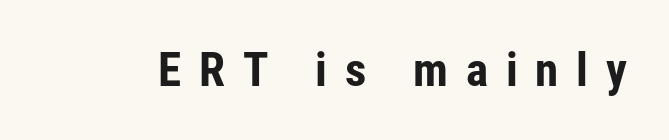
The image shows 47 px bold, condensed sans-serif type, upright; set unusually wide letter spacing (+0.38 em), not underlined; low stroke contrast and a medium x-height.
